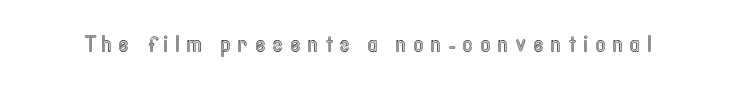
Q: Is the text italic (slanted)? A: No, it is upright.
Q: Is the text underlined? A: No.
Q: Is the spacing between letters normal or unusually wide? A: Unusually wide.
